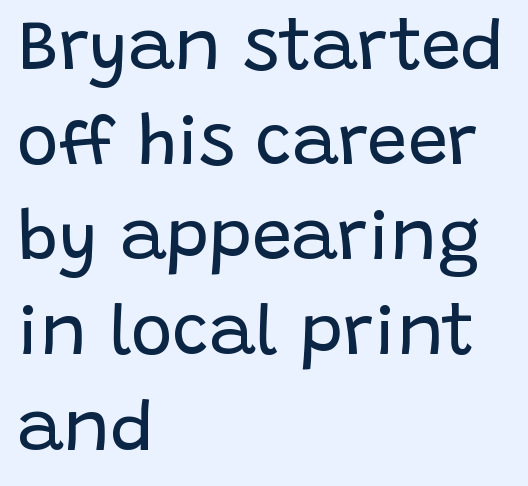
A typesetter would call this proportional, since set widths differ per character. In terms of letterspacing, this is plain default setting. Honestly, the row spacing looks completely unremarkable. This rendering uses left alignment, leaving the right contour irregular. Weight: not bold — regular or lighter.
